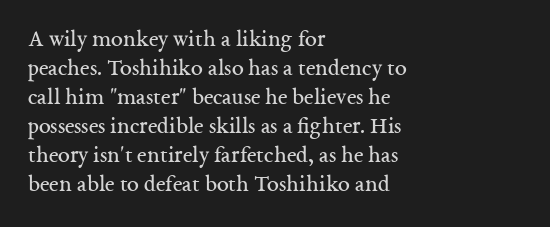
The strokes carry an ordinary text weight at most. Default kerning and tracking; the words read as compact shapes. The gap between lines stays unmarked. Does the lettering tilt? It doesn't — this is upright.
